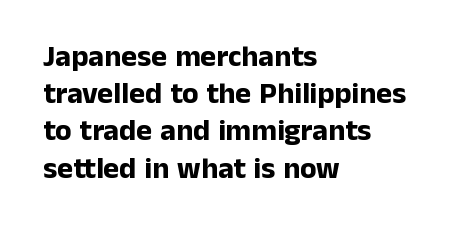
The image shows 30 px bold sans-serif type, upright; set left-aligned, line spacing 1.24x, normal letter spacing, not underlined; low stroke contrast and a medium x-height.
